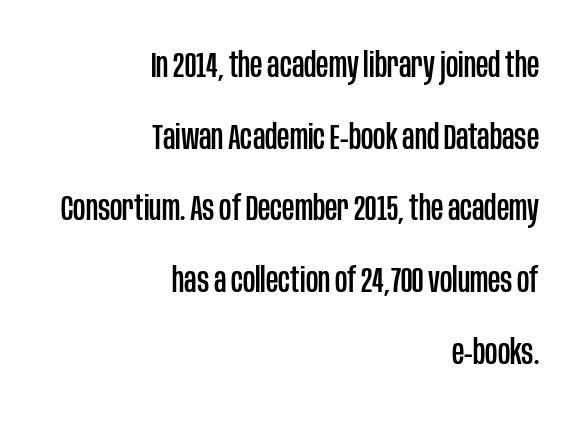
Q: Is the text italic (slanted)? A: No, it is upright.
Q: Is the typeface a serif or a sans-serif typeface? A: Sans-serif.
Q: Is the text underlined? A: No.
Q: How is the paragraph aligned? A: Right-aligned.
Q: Is the spacing between letters normal or unusually wide? A: Normal.
Q: Is the spacing between lines tight, normal or loose? A: Loose.
Q: Width (condensed, normal, or wide)? A: Condensed.
Q: Stroke contrast? A: Low.
Q: x-height? A: Large.
Q: Monospaced? A: No.
